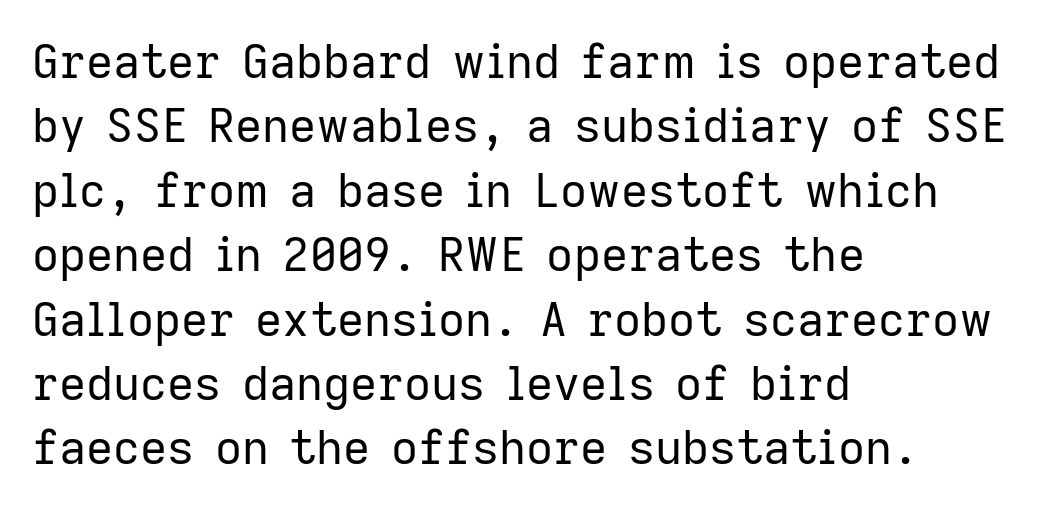
Q: Is the text bold? A: No.
Q: Is the text italic (slanted)? A: No, it is upright.
Q: Is the typeface a serif or a sans-serif typeface? A: Sans-serif.
Q: Is the text underlined? A: No.
Q: How is the paragraph aligned? A: Left-aligned.
Q: Is the spacing between letters normal or unusually wide? A: Normal.
Q: Is the spacing between lines tight, normal or loose? A: Normal.
Q: Width (condensed, normal, or wide)? A: Normal.
Q: Stroke contrast? A: Low.
Q: x-height? A: Medium.
Q: Monospaced? A: No.
